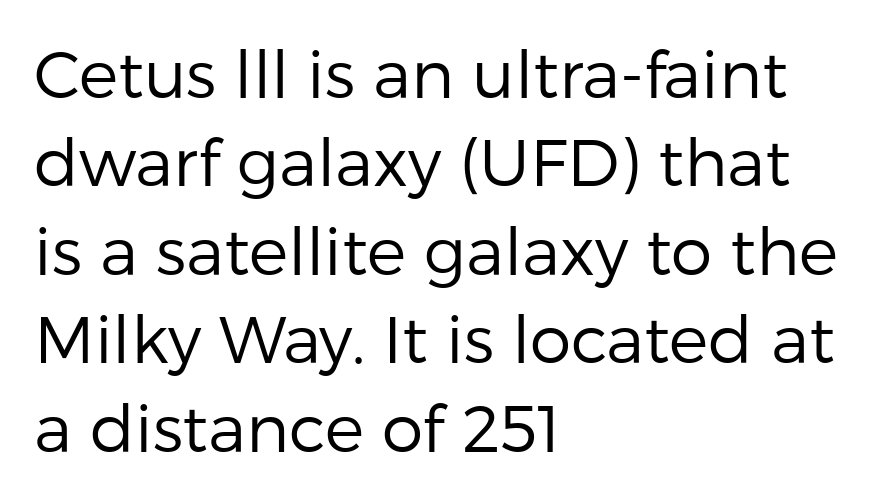
The paragraph shown leans on its left margin. Anything drawn beneath the words? Only blank space. Do the letters lean? They stand straight. Bold? No — there's no thickening of the strokes. Leading: standard.
